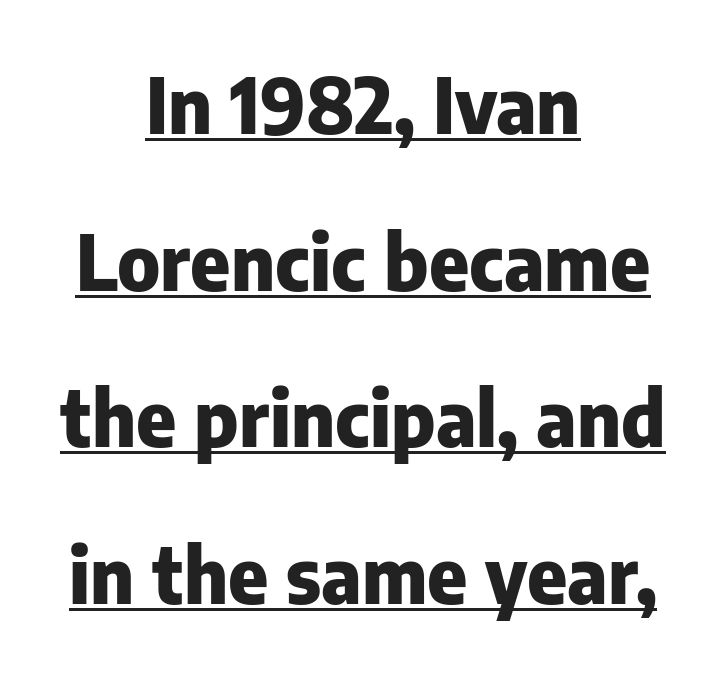
The image shows 76 px heavy sans-serif type, upright; set centered, loose line spacing (2.06x), normal letter spacing, underlined; low stroke contrast and a medium x-height.
